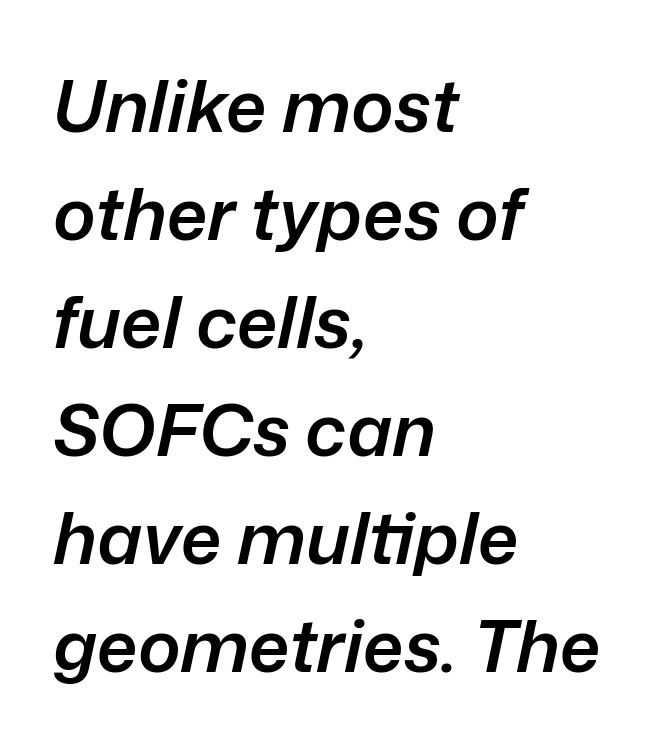
A bare baseline throughout the passage. The text carries the slant typical of an italic or oblique font. The characters look somewhat weighty, a semibold short of true bold. Is the letter spacing exaggerated? No — it looks like the ordinary default. Regarding leading, the lines here are spaced in the standard way.
